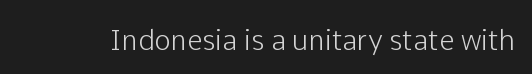
{"serif": "no", "italic": "no", "width": "normal", "stroke_contrast": "low", "x_height": "medium", "monospaced": "no", "underline": "no", "letter_spacing": "normal", "letter_spacing_em": 0.0, "glyph_px": 28}
